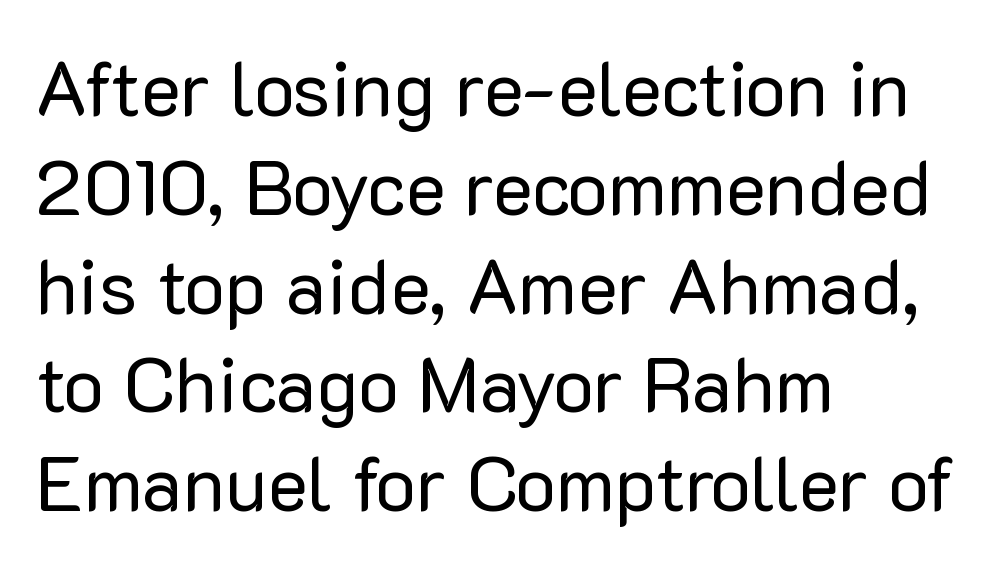
{"serif": "no", "italic": "no", "bold": "no", "weight": "regular", "width": "normal", "stroke_contrast": "low", "x_height": "medium", "monospaced": "no", "underline": "no", "align": "left", "line_spacing": "normal", "line_spacing_ratio": 1.3, "letter_spacing": "normal", "letter_spacing_em": 0.0, "glyph_px": 76}
